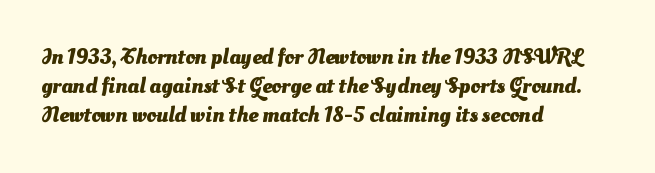
{"bold": "yes", "underline": "no", "align": "left", "line_spacing": "normal", "line_spacing_ratio": 1.32, "letter_spacing": "normal", "letter_spacing_em": 0.0, "glyph_px": 22}
